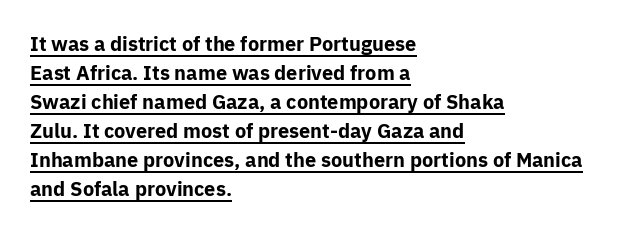
The image shows 20 px bold type, upright; set left-aligned, normal line spacing (1.45x), normal letter spacing, underlined.
